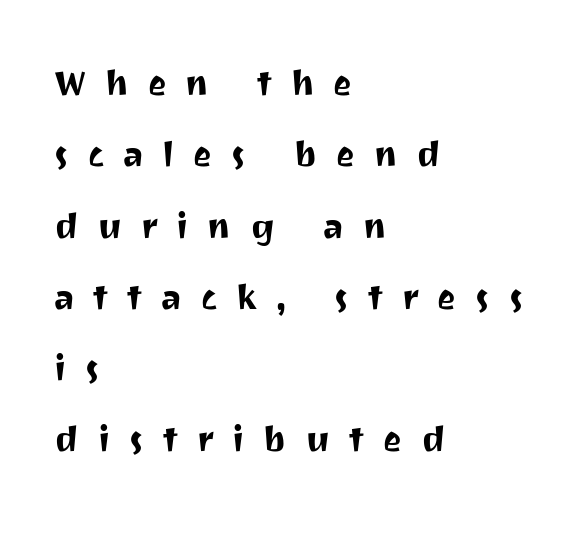
Q: Is the text italic (slanted)? A: No, it is upright.
Q: Is the typeface a serif or a sans-serif typeface? A: Sans-serif.
Q: Is the text underlined? A: No.
Q: How is the paragraph aligned? A: Left-aligned.
Q: Is the spacing between letters normal or unusually wide? A: Unusually wide.
Q: Is the spacing between lines tight, normal or loose? A: Normal.
Q: Width (condensed, normal, or wide)? A: Normal.
Q: Stroke contrast? A: Medium.
Q: x-height? A: Medium.
Q: Monospaced? A: No.
